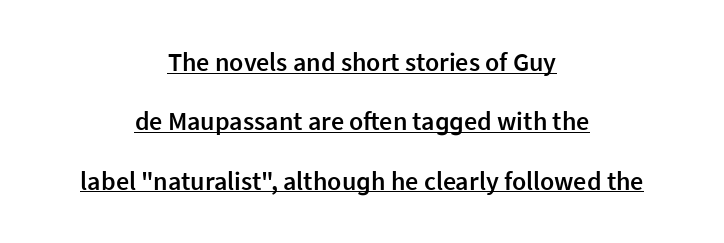
{"italic": "no", "bold": "semi", "underline": "yes", "align": "center", "line_spacing": "loose", "line_spacing_ratio": 2.28, "letter_spacing": "normal", "letter_spacing_em": 0.0, "glyph_px": 26}
